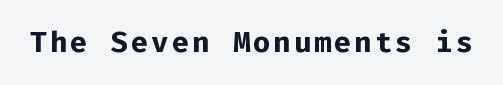
The image shows 29 px bold sans-serif type, upright, monospaced; set not underlined; low stroke contrast and a medium x-height.
